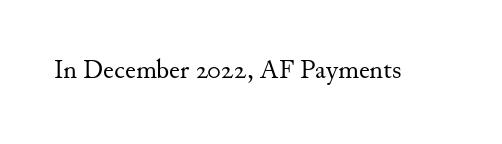
The image shows 27 px text type, upright; set normal letter spacing, not underlined.
